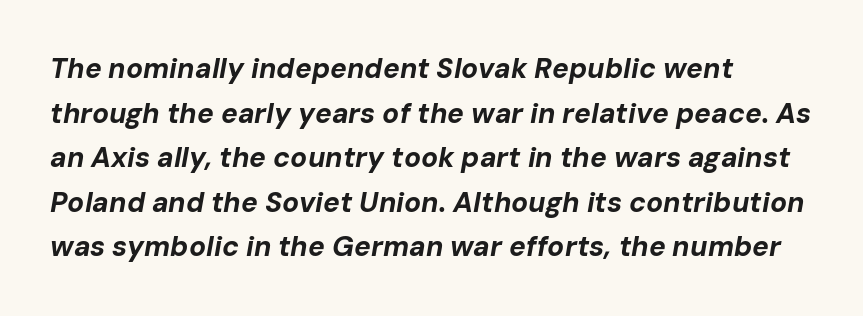
The image shows 28 px bold type, italic (leaning right); set left-aligned, normal line spacing (1.59x), normal letter spacing, not underlined; low stroke contrast and a medium x-height.
